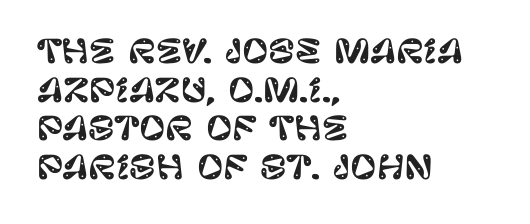
The image shows 32 px sans-serif type; set left-aligned, line spacing 1.21x, normal letter spacing, not underlined; low stroke contrast and a large x-height.
